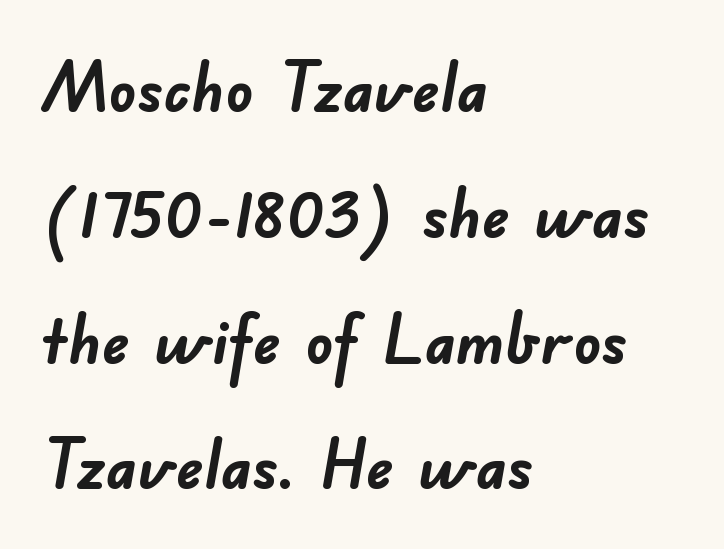
Q: Is the text bold? A: Yes.
Q: Is the typeface a serif or a sans-serif typeface? A: Sans-serif.
Q: Is the text underlined? A: No.
Q: How is the paragraph aligned? A: Left-aligned.
Q: Is the spacing between letters normal or unusually wide? A: Normal.
Q: Width (condensed, normal, or wide)? A: Normal.
Q: Stroke contrast? A: Low.
Q: x-height? A: Small.
Q: Monospaced? A: No.
